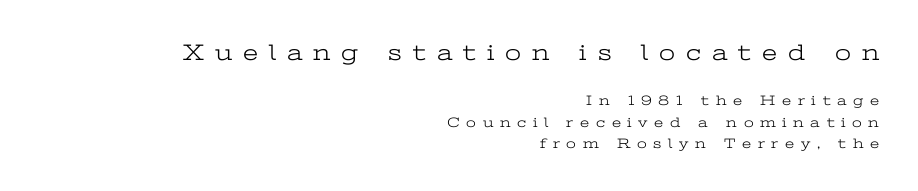
Q: Is the text bold? A: No.
Q: Is the text italic (slanted)? A: No, it is upright.
Q: Is the text underlined? A: No.
Q: How is the paragraph aligned? A: Right-aligned.
Q: Is the spacing between letters normal or unusually wide? A: Unusually wide.
Q: Is the spacing between lines tight, normal or loose? A: Normal.
Q: Which block of text is set in a larger size, the first (top) or the second (bottom)? A: The first (top) one.
